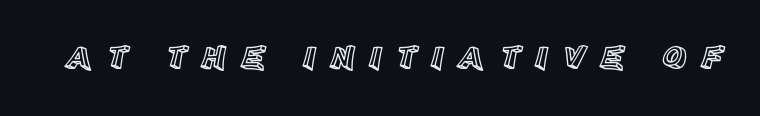
The image shows 33 px text type; set unusually wide letter spacing (+0.43 em), not underlined; a large x-height.
